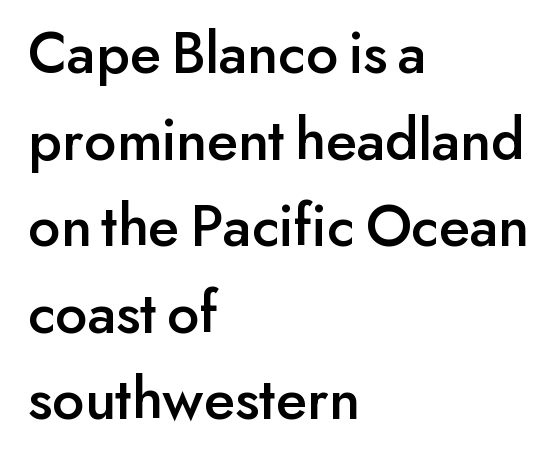
The image shows 61 px sans-serif type, upright; set left-aligned, normal line spacing (1.42x), normal letter spacing, not underlined; low stroke contrast and a small x-height.
